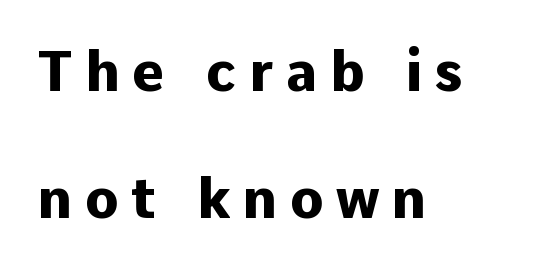
{"serif": "no", "italic": "no", "bold": "yes", "weight": "heavy", "width": "normal", "stroke_contrast": "low", "x_height": "medium", "monospaced": "no", "underline": "no", "align": "left", "line_spacing": "loose", "line_spacing_ratio": 2.31, "letter_spacing": "wide", "letter_spacing_em": 0.23, "glyph_px": 55}
